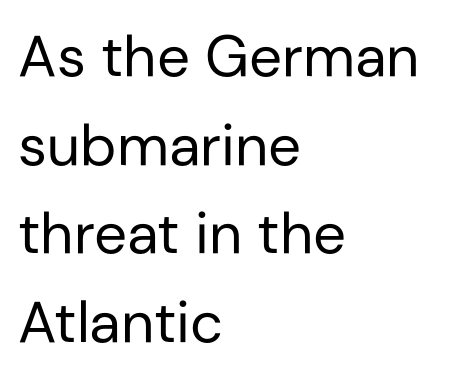
The image shows 58 px regular-weight sans-serif type, upright; set left-aligned, normal line spacing (1.53x), normal letter spacing, not underlined; low stroke contrast and a medium x-height.
